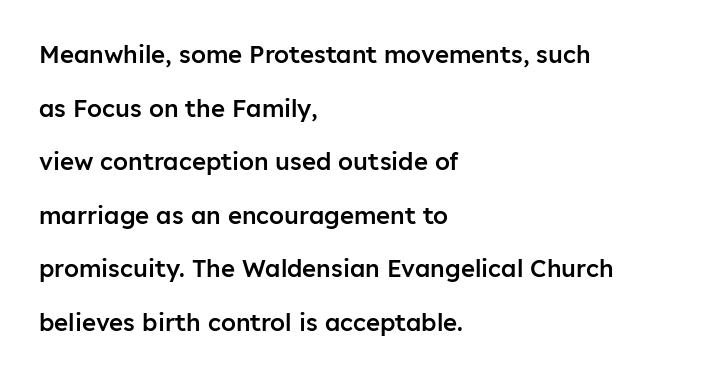
The image shows 24 px text type, upright; set left-aligned, loose line spacing (2.23x), normal letter spacing, not underlined.
